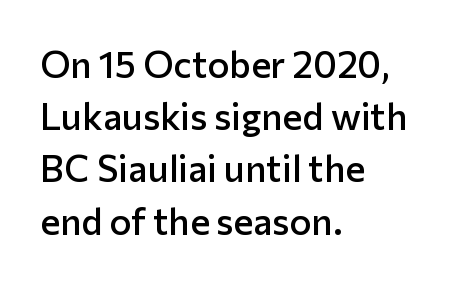
The face used here is a sans, in the tradition of grotesques and geometrics. Looks like regular typesetting: each glyph gets only the width it needs. Reading down the column, the eye jumps a familiar distance to each next line. The lines in this sample share a left origin and differ only in where they stop. What weight is shown? A semibold, between regular and bold. Nobody touched the tracking dial on this one.
